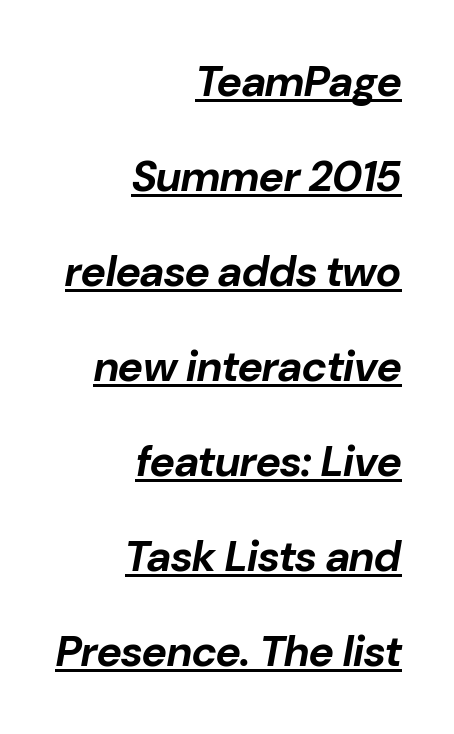
The font is running at its bold setting. The lines are quadded right. Caption: standard tracking, unaltered. The rendering uses natural spacing where letterforms have individual widths. The typography opts for an oblique posture over an upright one. In designer terms, the underline attribute is active on this setting.
